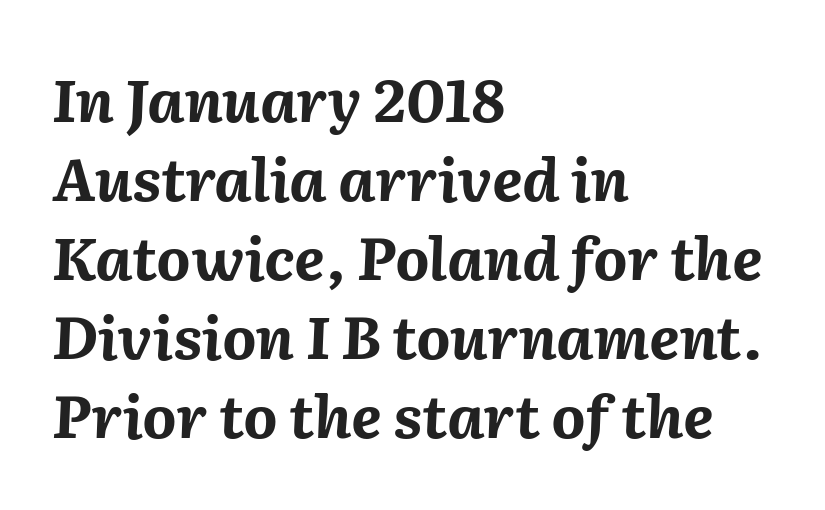
Rendered with sloped, italic letterforms. In terms of letterspacing, this is plain default setting. Quick note: underline off. Caption: bold face, heavy strokes. Compared with typical paragraphs, the rows here are spaced about the same.
